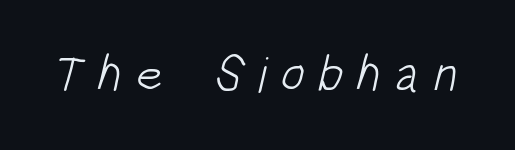
Grotesque or geometric, the face here clearly has no serifs. Rule under the text: the space is simply empty. Is this a heavy cut? Hardly; it is regular or lighter. Note the varied advance widths — an 'i' is clearly narrower than an 'm'. The gaps between neighbouring characters are conspicuously large.
